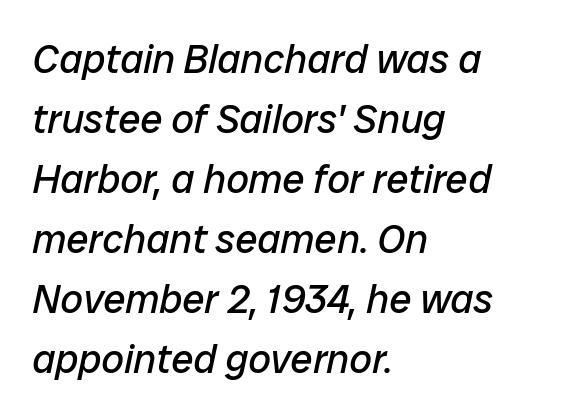
Q: Is the text bold? A: No.
Q: Is the text italic (slanted)? A: Yes, it leans right by about 12 degrees.
Q: Is the text underlined? A: No.
Q: How is the paragraph aligned? A: Left-aligned.
Q: Is the spacing between letters normal or unusually wide? A: Normal.
Q: Is the spacing between lines tight, normal or loose? A: Normal.
Q: Width (condensed, normal, or wide)? A: Normal.
Q: Stroke contrast? A: Low.
Q: x-height? A: Medium.
Q: Monospaced? A: No.
